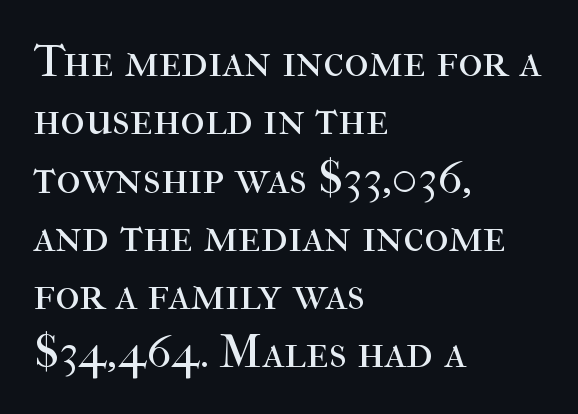
Q: Is the text bold? A: No.
Q: Is the text italic (slanted)? A: No, it is upright.
Q: Is the typeface a serif or a sans-serif typeface? A: Serif.
Q: Is the text underlined? A: No.
Q: How is the paragraph aligned? A: Left-aligned.
Q: Is the spacing between letters normal or unusually wide? A: Normal.
Q: Width (condensed, normal, or wide)? A: Normal.
Q: Stroke contrast? A: High.
Q: x-height? A: Medium.
Q: Monospaced? A: No.
